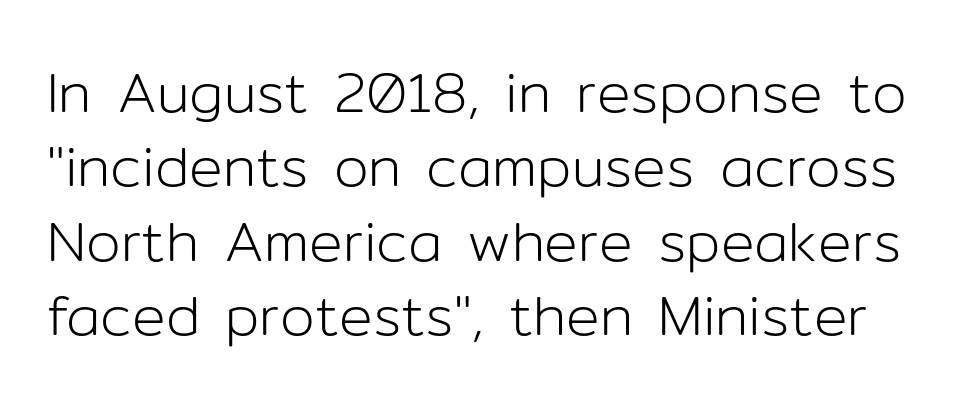
In terms of letterspacing, this is plain default setting. These glyphs show unthickened strokes, regular width or finer. Vertical strokes here are truly vertical. Spacing verdict: proportional, widths tailored to each character. Quick note: underline off. The glyphs in this specimen are sans serif.
